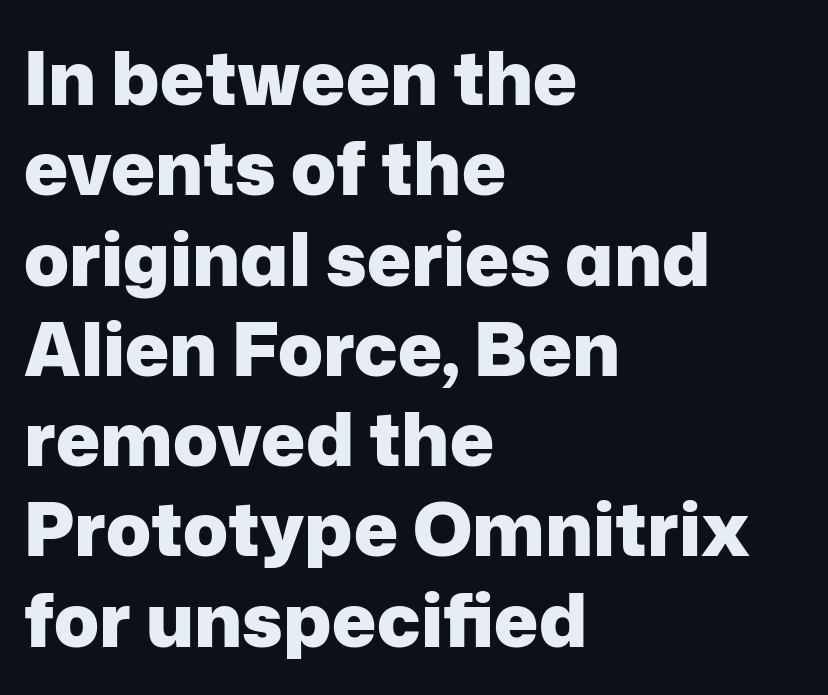
Q: Is the text bold? A: Yes.
Q: Is the text italic (slanted)? A: No, it is upright.
Q: Is the typeface a serif or a sans-serif typeface? A: Sans-serif.
Q: Is the text underlined? A: No.
Q: How is the paragraph aligned? A: Left-aligned.
Q: Is the spacing between letters normal or unusually wide? A: Normal.
Q: Width (condensed, normal, or wide)? A: Normal.
Q: Stroke contrast? A: Low.
Q: x-height? A: Medium.
Q: Monospaced? A: No.
